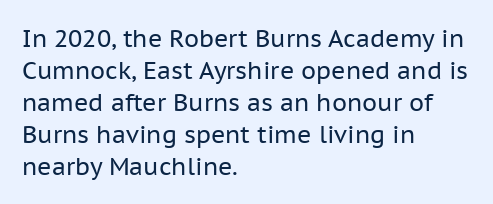
The image shows 24 px text type, upright; set left-aligned, normal line spacing (1.33x), normal letter spacing, not underlined.
